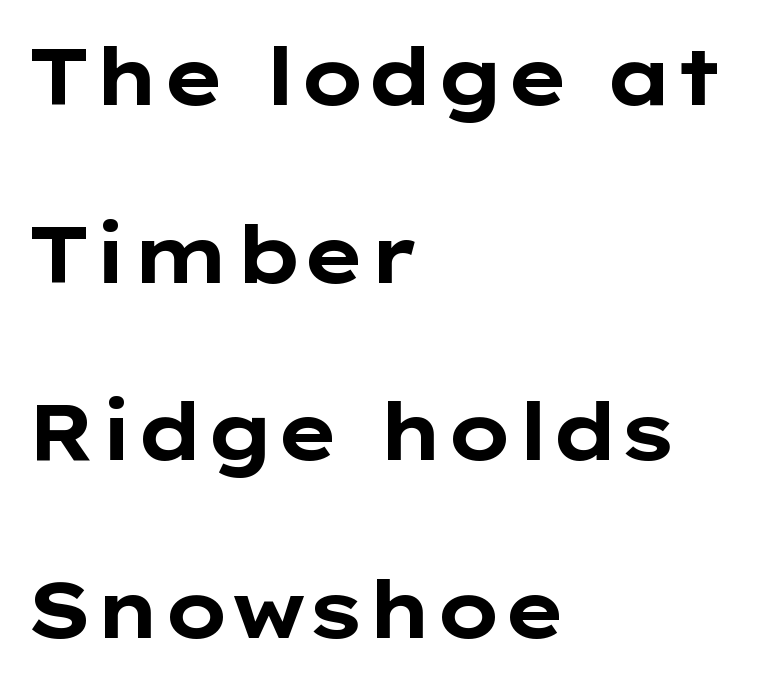
Lines of text with bare space underneath. Serif or sans? Sans — the stroke terminals are bare. Short note: letters normally spaced. Rows of type keep a wide berth in the vertical direction. The letters advance in unequal steps, a hallmark of proportional type. Stroke thickness is high; the sample reads as a true bold.
